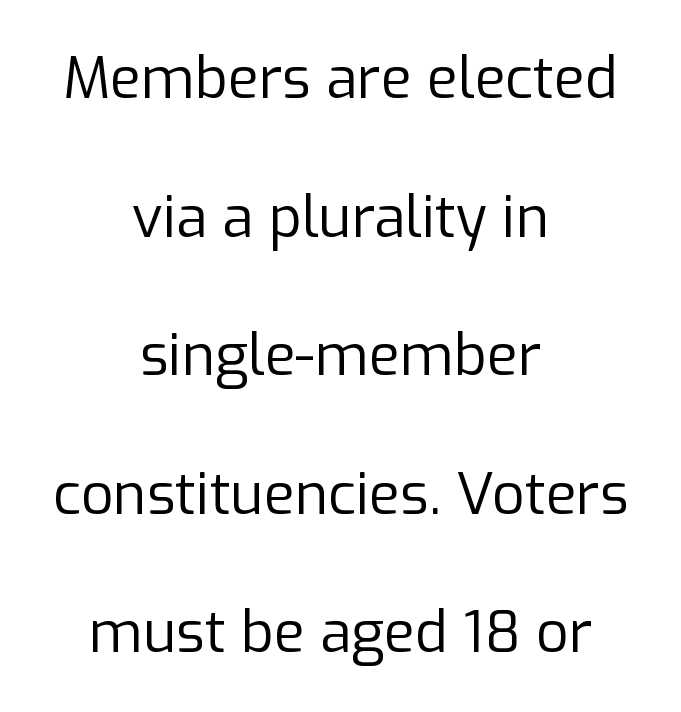
Q: Is the text bold? A: No.
Q: Is the text italic (slanted)? A: No, it is upright.
Q: Is the typeface a serif or a sans-serif typeface? A: Sans-serif.
Q: Is the text underlined? A: No.
Q: How is the paragraph aligned? A: Centered.
Q: Is the spacing between letters normal or unusually wide? A: Normal.
Q: Is the spacing between lines tight, normal or loose? A: Loose.
Q: Width (condensed, normal, or wide)? A: Normal.
Q: Stroke contrast? A: Low.
Q: x-height? A: Medium.
Q: Monospaced? A: No.
